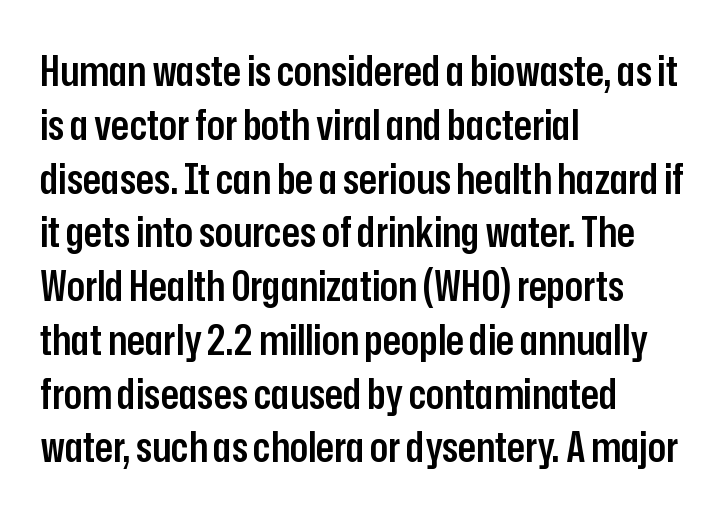
{"serif": "no", "italic": "no", "bold": "semi", "weight": "semibold", "width": "condensed", "stroke_contrast": "low", "x_height": "medium", "monospaced": "no", "underline": "no", "align": "left", "line_spacing": "normal", "line_spacing_ratio": 1.28, "letter_spacing": "normal", "letter_spacing_em": 0.0, "glyph_px": 42}
